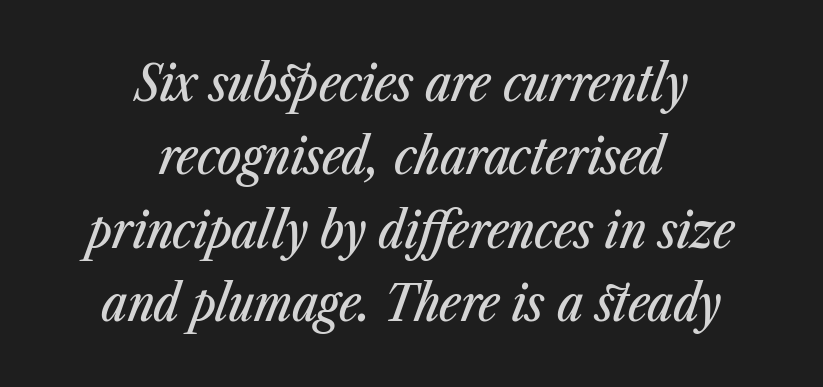
Q: Is the text italic (slanted)? A: Yes, it leans right by about 23 degrees.
Q: Is the text underlined? A: No.
Q: How is the paragraph aligned? A: Centered.
Q: Is the spacing between letters normal or unusually wide? A: Normal.
Q: Is the spacing between lines tight, normal or loose? A: Normal.
Q: Width (condensed, normal, or wide)? A: Condensed.
Q: Stroke contrast? A: Low.
Q: x-height? A: Medium.
Q: Monospaced? A: No.
